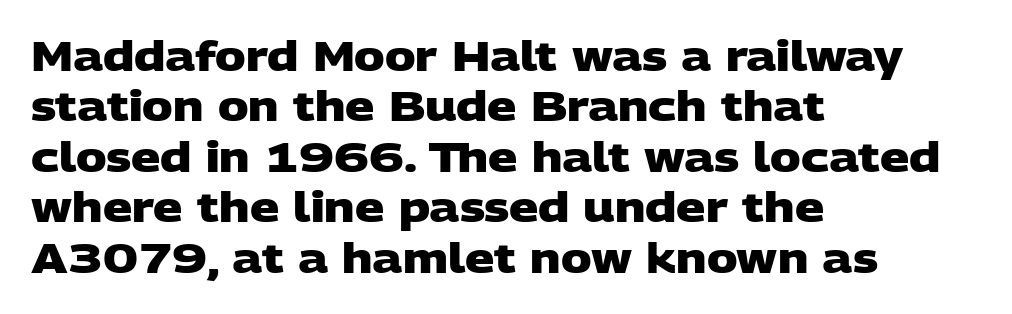
Q: Is the text bold? A: Yes.
Q: Is the typeface a serif or a sans-serif typeface? A: Sans-serif.
Q: Is the text underlined? A: No.
Q: How is the paragraph aligned? A: Left-aligned.
Q: Is the spacing between letters normal or unusually wide? A: Normal.
Q: Width (condensed, normal, or wide)? A: Wide.
Q: Stroke contrast? A: Low.
Q: x-height? A: Large.
Q: Monospaced? A: No.
